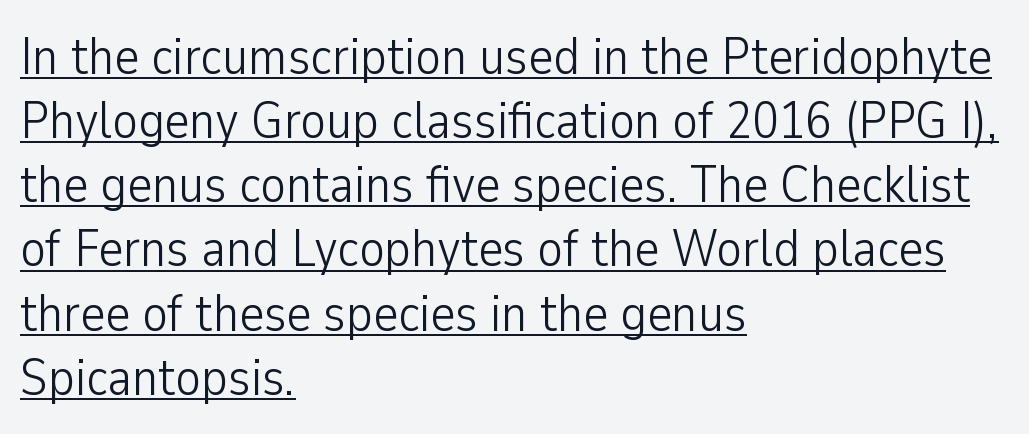
Q: Is the text bold? A: No.
Q: Is the text italic (slanted)? A: No, it is upright.
Q: Is the typeface a serif or a sans-serif typeface? A: Sans-serif.
Q: Is the text underlined? A: Yes.
Q: How is the paragraph aligned? A: Left-aligned.
Q: Is the spacing between letters normal or unusually wide? A: Normal.
Q: Width (condensed, normal, or wide)? A: Condensed.
Q: Stroke contrast? A: Low.
Q: x-height? A: Medium.
Q: Monospaced? A: No.
